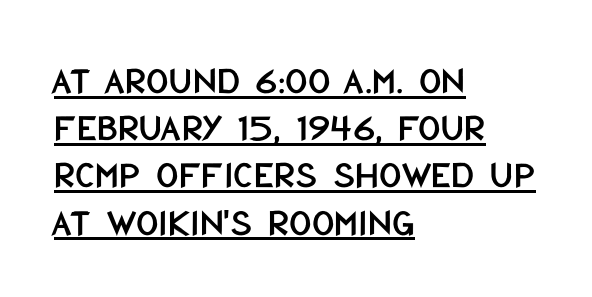
{"serif": "no", "italic": "no", "width": "condensed", "stroke_contrast": "low", "x_height": "large", "monospaced": "no", "underline": "yes", "align": "left", "line_spacing_ratio": 1.21, "letter_spacing": "normal", "letter_spacing_em": 0.0, "glyph_px": 39}
